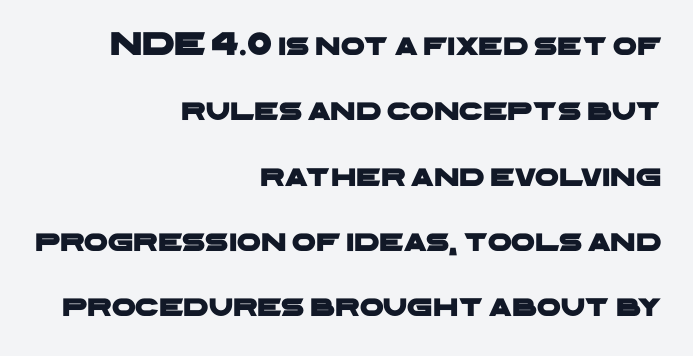
{"serif": "no", "width": "wide", "stroke_contrast": "low", "x_height": "medium", "monospaced": "no", "underline": "no", "align": "right", "line_spacing": "loose", "line_spacing_ratio": 1.92, "letter_spacing": "normal", "letter_spacing_em": 0.0, "glyph_px": 34}
